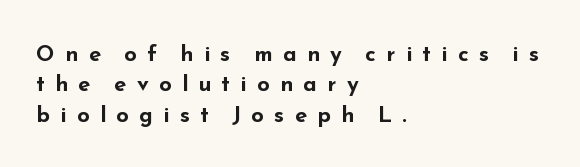
Vertical strokes here are truly vertical. What weight is shown? A full bold with thick strokes. The lines are quadded left. Decoration check: the copy has no underline. Short note: letters widely spaced.
